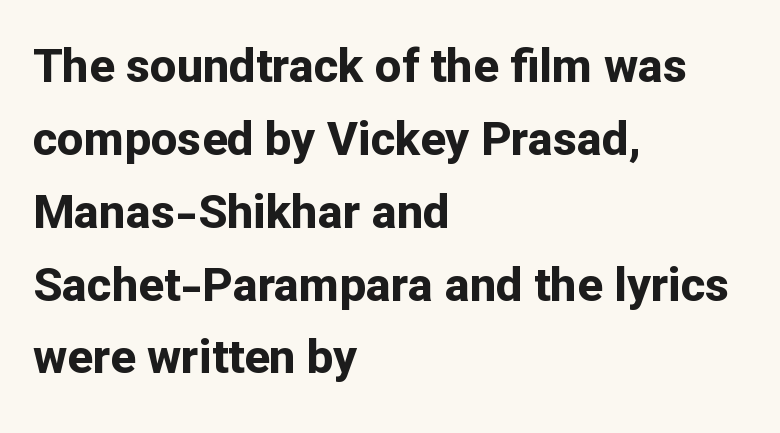
The image shows 47 px bold sans-serif type, upright; set left-aligned, normal line spacing (1.55x), normal letter spacing, not underlined; low stroke contrast and a medium x-height.
